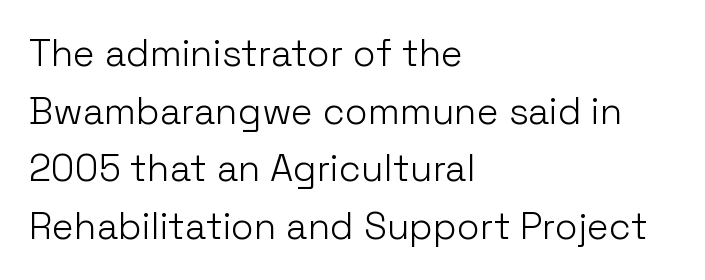
The image shows 37 px light sans-serif type, upright; set left-aligned, normal line spacing (1.56x), normal letter spacing, not underlined; low stroke contrast and a medium x-height.
